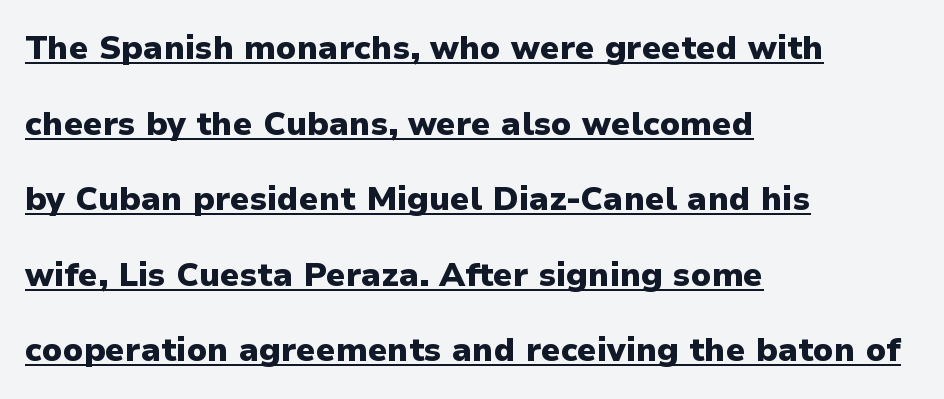
The image shows 33 px heavy sans-serif type, upright; set left-aligned, loose line spacing (2.29x), normal letter spacing, underlined; low stroke contrast and a medium x-height.
